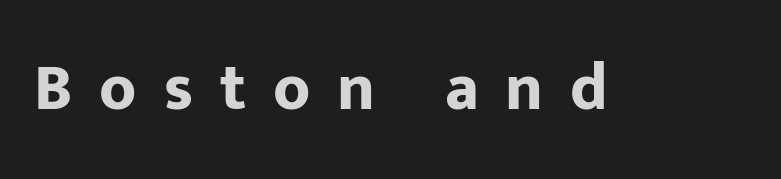
Q: Is the text bold? A: Yes.
Q: Is the text italic (slanted)? A: No, it is upright.
Q: Is the typeface a serif or a sans-serif typeface? A: Sans-serif.
Q: Is the text underlined? A: No.
Q: Is the spacing between letters normal or unusually wide? A: Unusually wide.
Q: Width (condensed, normal, or wide)? A: Normal.
Q: Stroke contrast? A: Low.
Q: x-height? A: Medium.
Q: Monospaced? A: No.
